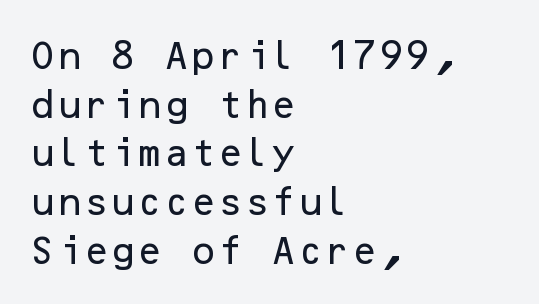
{"serif": "no", "italic": "no", "width": "normal", "stroke_contrast": "low", "x_height": "medium", "underline": "no", "align": "left", "line_spacing": "normal", "line_spacing_ratio": 1.57, "letter_spacing": "normal", "letter_spacing_em": 0.0, "glyph_px": 31}
